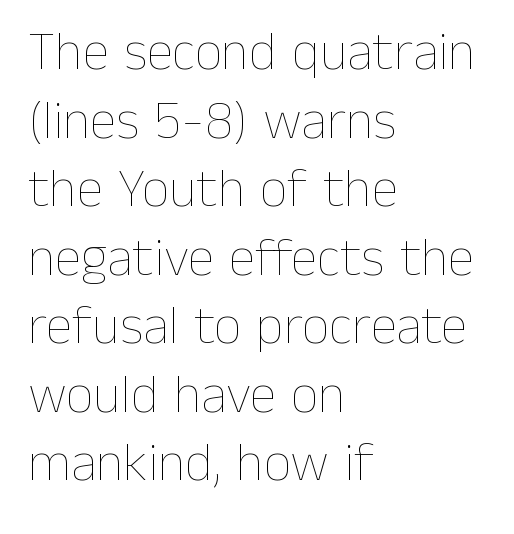
{"italic": "no", "bold": "no", "weight": "thin", "width": "normal", "stroke_contrast": "low", "x_height": "medium", "monospaced": "no", "underline": "no", "align": "left", "line_spacing": "normal", "line_spacing_ratio": 1.27, "letter_spacing": "normal", "letter_spacing_em": 0.0, "glyph_px": 54}
